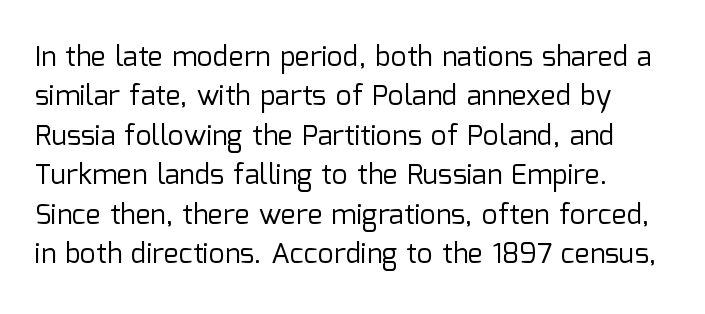
The image shows 28 px regular-weight sans-serif type, upright; set normal line spacing (1.41x), normal letter spacing, not underlined; low stroke contrast and a medium x-height.
